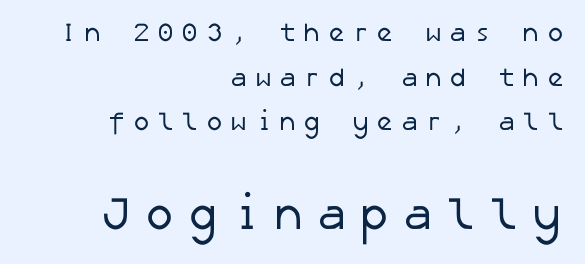
The image shows 46 px regular-weight sans-serif type; set right-aligned, line spacing 1.72x, unusually wide letter spacing (+0.27 em), not underlined; the second (bottom) block is 1.77x larger; low stroke contrast and a medium x-height.
